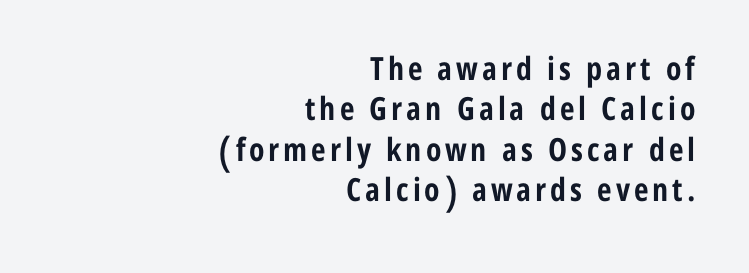
Rule under the text: the space is simply empty. On the weight axis this lands at bold, roughly 700. These lines are rendered in a variable-pitch font. Vertically, the passage feels balanced, rows spaced as you'd expect. Do the letters lean? They stand straight.
